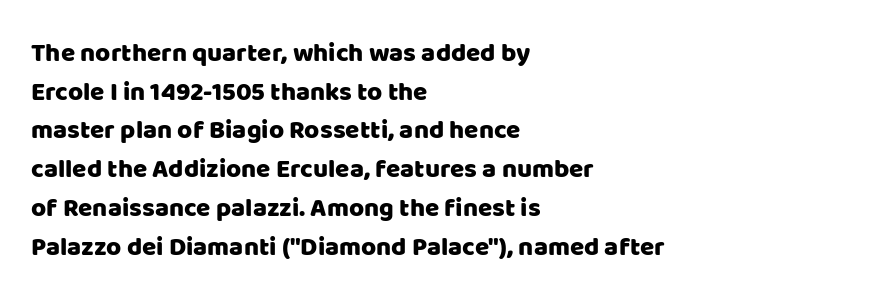
If you measured baseline to baseline, you'd find a middling distance. The line texture is even and compact thanks to regular tracking. Descender tails drop into unmarked territory. Posture: upright roman. Horizontally, the lines are justified to the leading edge only.
